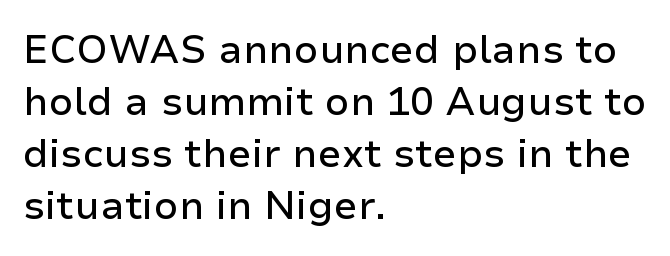
This sample uses plain, unmodified letter spacing. Each new line begins a customary step beneath the previous one. Looks like regular typesetting: each glyph gets only the width it needs. Clear beneath every line of the passage.
